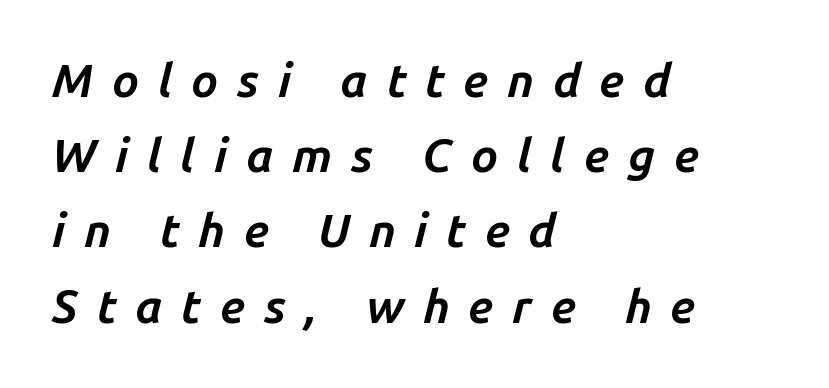
{"italic": "yes", "lean": "right", "slant_degrees": 14, "bold": "yes", "weight": "bold", "width": "normal", "stroke_contrast": "low", "x_height": "medium", "monospaced": "no", "underline": "no", "align": "left", "line_spacing": "normal", "line_spacing_ratio": 1.6, "letter_spacing": "wide", "letter_spacing_em": 0.4, "glyph_px": 47}
